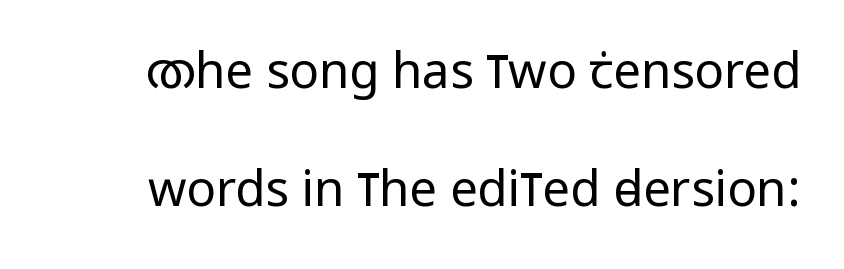
{"serif": "no", "italic": "no", "bold": "no", "weight": "regular", "width": "condensed", "stroke_contrast": "low", "x_height": "large", "monospaced": "no", "underline": "no", "line_spacing": "loose", "line_spacing_ratio": 2.4, "letter_spacing": "normal", "letter_spacing_em": 0.0, "glyph_px": 49}
